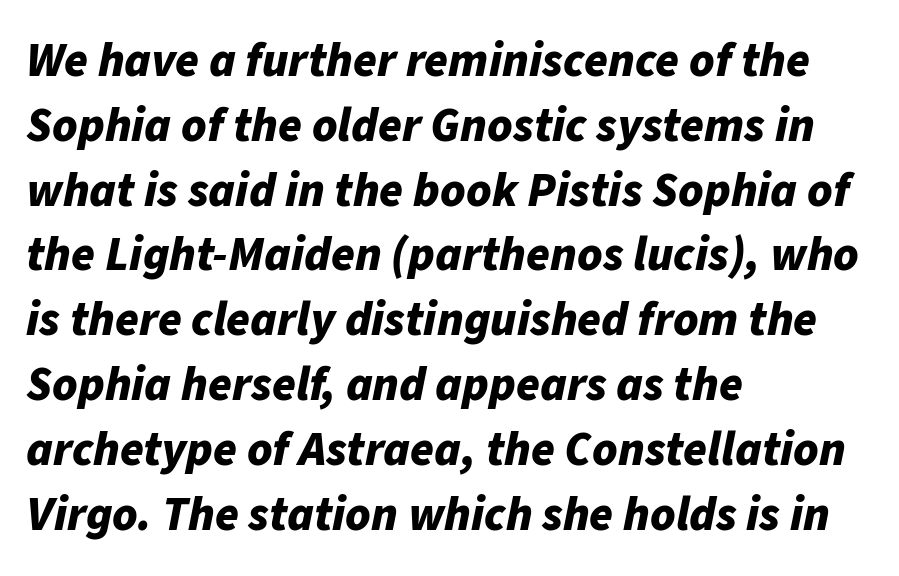
Q: Is the text bold? A: Yes.
Q: Is the text italic (slanted)? A: Yes, it leans right by about 11 degrees.
Q: Is the text underlined? A: No.
Q: How is the paragraph aligned? A: Left-aligned.
Q: Is the spacing between letters normal or unusually wide? A: Normal.
Q: Is the spacing between lines tight, normal or loose? A: Normal.
Q: Width (condensed, normal, or wide)? A: Normal.
Q: Stroke contrast? A: Low.
Q: x-height? A: Medium.
Q: Monospaced? A: No.
